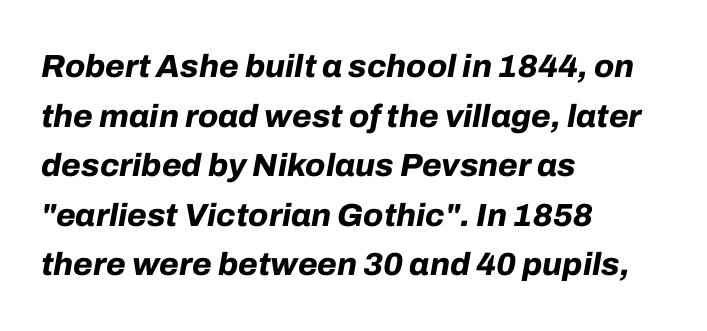
{"italic": "yes", "lean": "right", "slant_degrees": 10, "bold": "yes", "weight": "bold", "width": "normal", "stroke_contrast": "low", "x_height": "medium", "monospaced": "no", "underline": "no", "align": "left", "line_spacing": "normal", "line_spacing_ratio": 1.55, "letter_spacing": "normal", "letter_spacing_em": 0.0, "glyph_px": 32}
